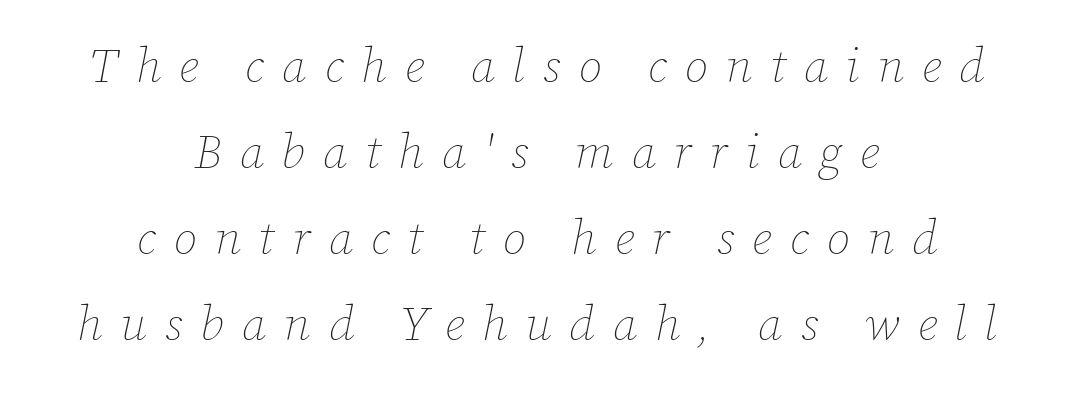
{"italic": "yes", "lean": "right", "slant_degrees": 12, "bold": "no", "weight": "thin", "width": "normal", "stroke_contrast": "low", "x_height": "medium", "monospaced": "no", "underline": "no", "align": "center", "line_spacing_ratio": 1.79, "letter_spacing": "wide", "letter_spacing_em": 0.37, "glyph_px": 48}
